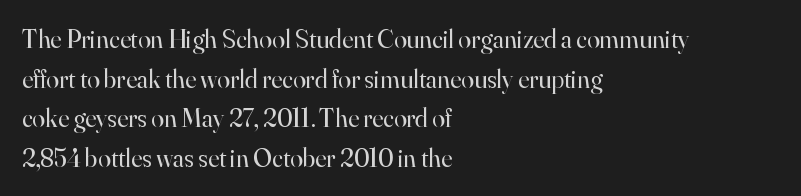
{"italic": "no", "bold": "no", "underline": "no", "align": "left", "line_spacing": "normal", "line_spacing_ratio": 1.52, "letter_spacing": "normal", "letter_spacing_em": 0.0, "glyph_px": 26}
